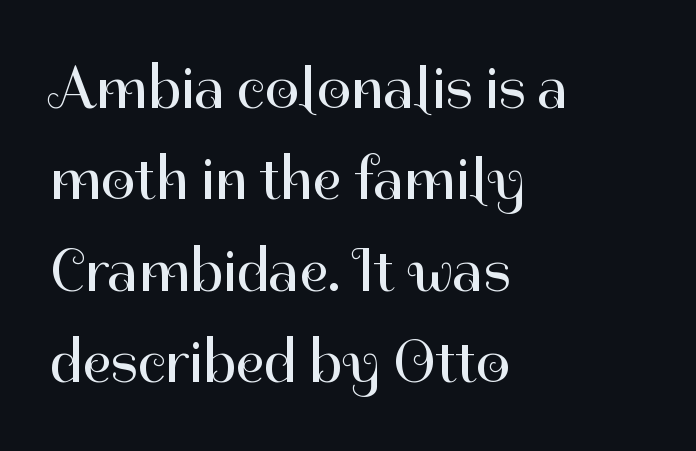
Q: Is the text bold? A: No.
Q: Is the text italic (slanted)? A: No, it is upright.
Q: Is the typeface a serif or a sans-serif typeface? A: Sans-serif.
Q: Is the text underlined? A: No.
Q: How is the paragraph aligned? A: Left-aligned.
Q: Is the spacing between letters normal or unusually wide? A: Normal.
Q: Is the spacing between lines tight, normal or loose? A: Normal.
Q: Width (condensed, normal, or wide)? A: Normal.
Q: Stroke contrast? A: High.
Q: x-height? A: Medium.
Q: Monospaced? A: No.
